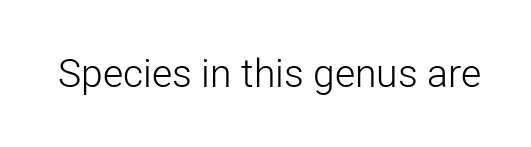
The letters advance in unequal steps, a hallmark of proportional type. Type style note: lacks serifs. Compared with typical body copy, the letter spacing here is the same. Heft: none added — not bold. Notice how the stems are strictly vertical — no italics here. Beneath every word, the page is bare.
